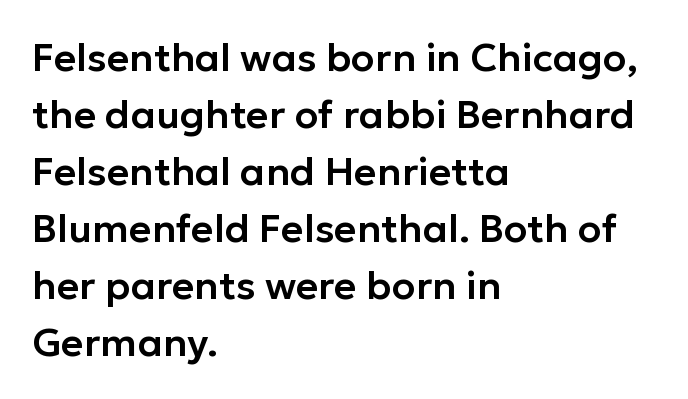
Q: Is the text italic (slanted)? A: No, it is upright.
Q: Is the typeface a serif or a sans-serif typeface? A: Sans-serif.
Q: Is the text underlined? A: No.
Q: How is the paragraph aligned? A: Left-aligned.
Q: Is the spacing between letters normal or unusually wide? A: Normal.
Q: Is the spacing between lines tight, normal or loose? A: Normal.
Q: Width (condensed, normal, or wide)? A: Normal.
Q: Stroke contrast? A: Low.
Q: x-height? A: Medium.
Q: Monospaced? A: No.
